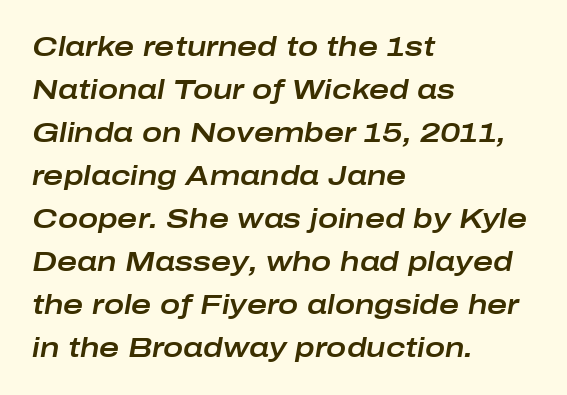
Q: Is the text italic (slanted)? A: Yes, it leans right by about 10 degrees.
Q: Is the text underlined? A: No.
Q: How is the paragraph aligned? A: Left-aligned.
Q: Is the spacing between letters normal or unusually wide? A: Normal.
Q: Is the spacing between lines tight, normal or loose? A: Normal.
